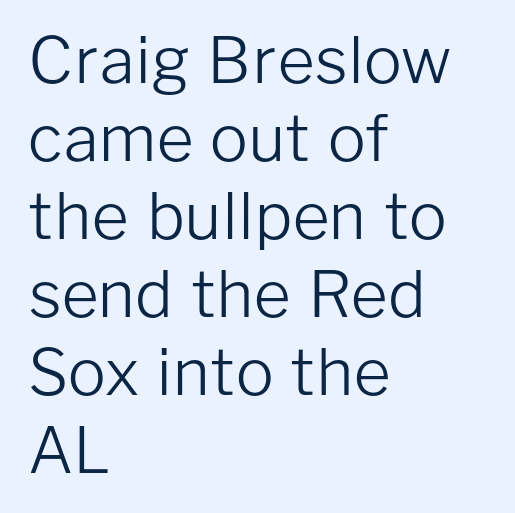
Q: Is the text bold? A: No.
Q: Is the text italic (slanted)? A: No, it is upright.
Q: Is the typeface a serif or a sans-serif typeface? A: Sans-serif.
Q: Is the text underlined? A: No.
Q: How is the paragraph aligned? A: Left-aligned.
Q: Is the spacing between letters normal or unusually wide? A: Normal.
Q: Width (condensed, normal, or wide)? A: Normal.
Q: Stroke contrast? A: Low.
Q: x-height? A: Medium.
Q: Monospaced? A: No.
